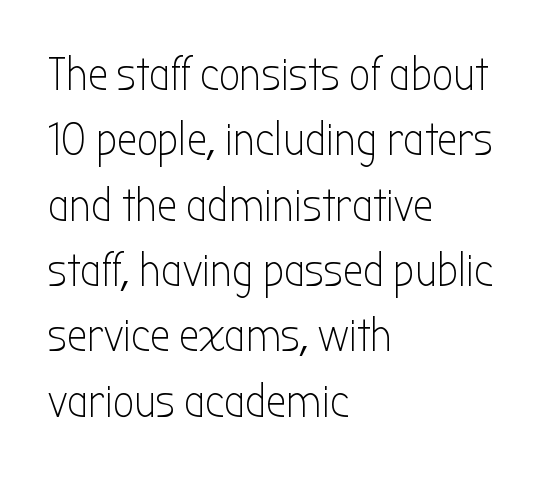
{"serif": "no", "italic": "no", "bold": "no", "weight": "light", "width": "condensed", "stroke_contrast": "low", "x_height": "medium", "monospaced": "no", "underline": "no", "align": "left", "line_spacing": "normal", "line_spacing_ratio": 1.42, "letter_spacing": "normal", "letter_spacing_em": 0.0, "glyph_px": 46}
